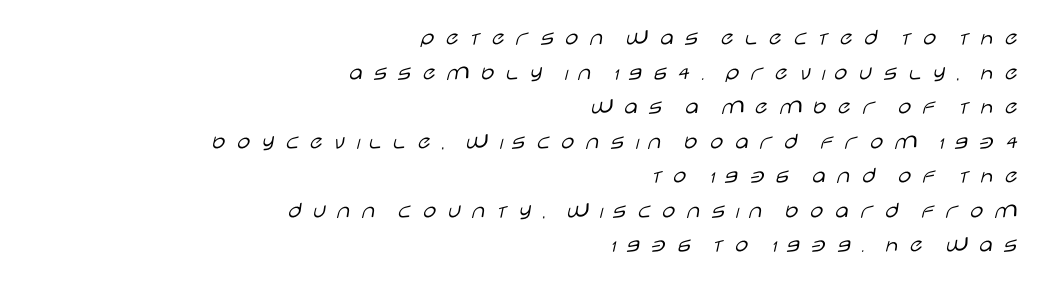
{"bold": "no", "underline": "no", "align": "right", "line_spacing": "normal", "line_spacing_ratio": 1.44, "letter_spacing": "wide", "letter_spacing_em": 0.33, "glyph_px": 24}
